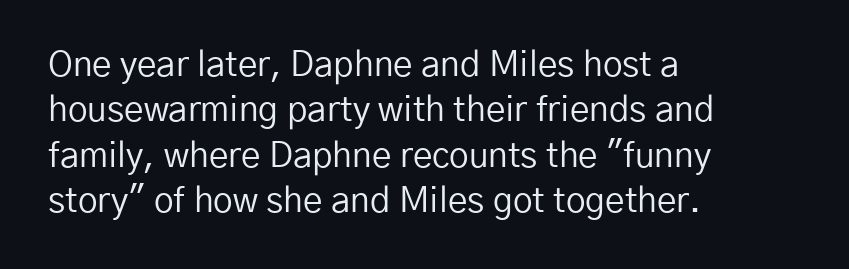
Q: Is the text bold? A: No.
Q: Is the text italic (slanted)? A: No, it is upright.
Q: Is the typeface a serif or a sans-serif typeface? A: Sans-serif.
Q: Is the text underlined? A: No.
Q: How is the paragraph aligned? A: Left-aligned.
Q: Is the spacing between letters normal or unusually wide? A: Normal.
Q: Is the spacing between lines tight, normal or loose? A: Normal.
Q: Width (condensed, normal, or wide)? A: Normal.
Q: Stroke contrast? A: Low.
Q: x-height? A: Medium.
Q: Monospaced? A: No.
